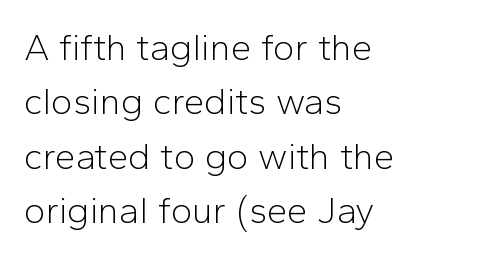
Varying glyph widths throughout — classic text-font behaviour. Look at the bottom of the vertical strokes: they stop flat, with no serifs. Honestly, the row spacing looks completely unremarkable. The passage shown is not bold in any degree.
